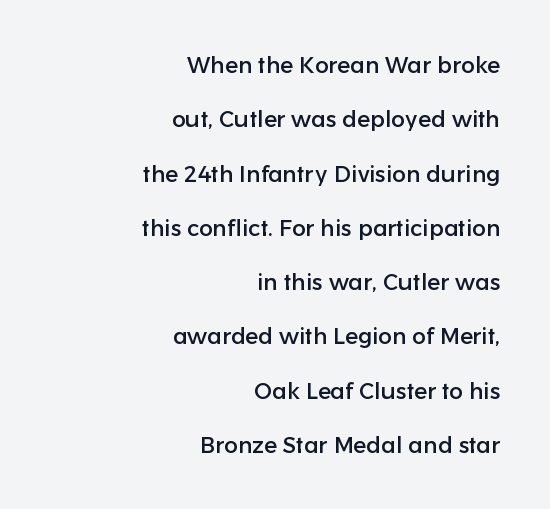
Q: Is the text italic (slanted)? A: No, it is upright.
Q: Is the text underlined? A: No.
Q: How is the paragraph aligned? A: Right-aligned.
Q: Is the spacing between letters normal or unusually wide? A: Normal.
Q: Is the spacing between lines tight, normal or loose? A: Loose.
